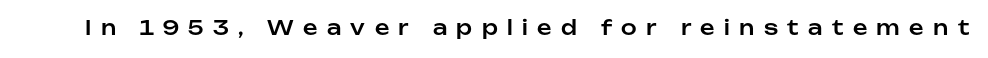
{"italic": "no", "underline": "no", "letter_spacing": "wide", "letter_spacing_em": 0.47, "glyph_px": 20}
